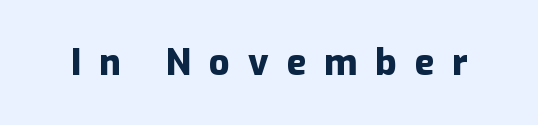
The image shows 36 px heavy sans-serif type, upright; set unusually wide letter spacing (+0.5 em), not underlined; low stroke contrast and a medium x-height.
